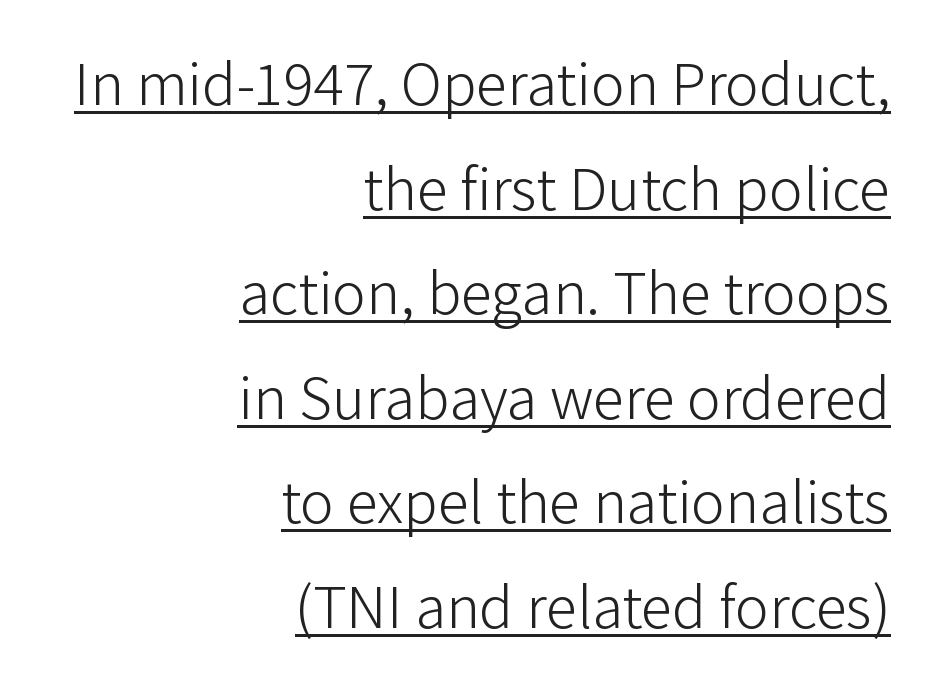
Nothing sits at the stroke ends, so this counts as sans-serif. A roman cut, with each character standing at attention. Character widths vary here, with narrow letters taking less room than wide ones. Notice how a bar underscores the lettering throughout. Successive baselines arrive at the customary interval.
